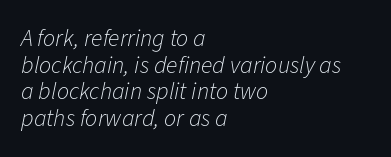
The image shows 24 px text type, italic (leaning right); set left-aligned, tight line spacing (1.11x), normal letter spacing, not underlined.
